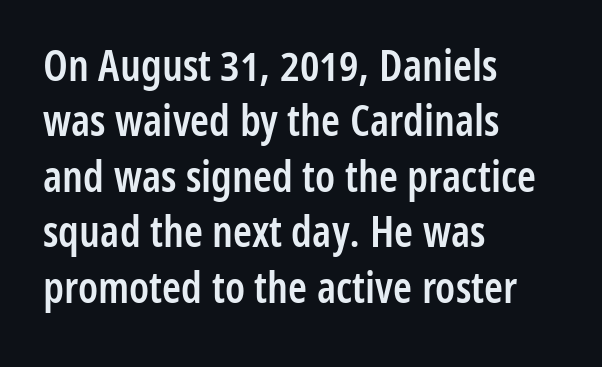
Note the varied advance widths — an 'i' is clearly narrower than an 'm'. The lines sit at an ordinary, default distance from one another. The characters display no serif detailing; their extremities are plain. Has an underline been added? It has not.
